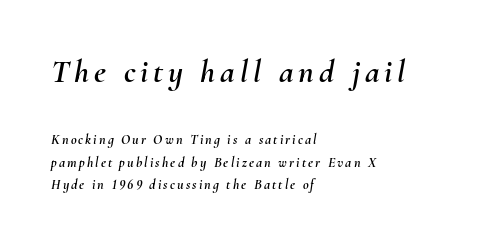
The image shows 33 px text type, italic (leaning right); set left-aligned, normal line spacing (1.62x), not underlined; the first (top) block is 2.36x larger; medium stroke contrast and a small x-height.
